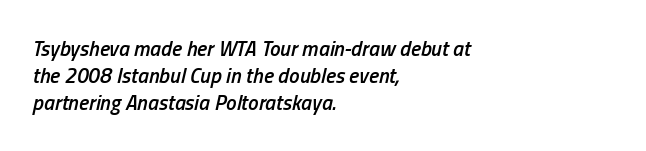
The space directly below the letters is spotless. The text block is weighted toward the left margin, trailing off unevenly rightward. Designer's note — italics engaged. Here the glyphs are tracked normally, forming tight word shapes. Notice the strokes are somewhat thickened but not fully heavy: this is a semibold. The rows are spaced the way most documents space them.
